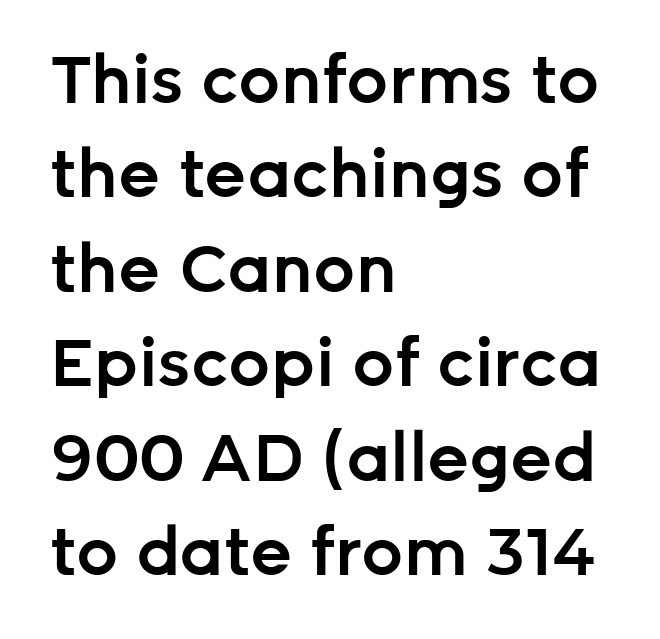
Is this a fixed-width face? No — the glyphs have proportional, varying widths. Typeset ragged right — the left edge is the straight one. The space between consecutive lines is moderate. These lines were composed using upright roman letters.
